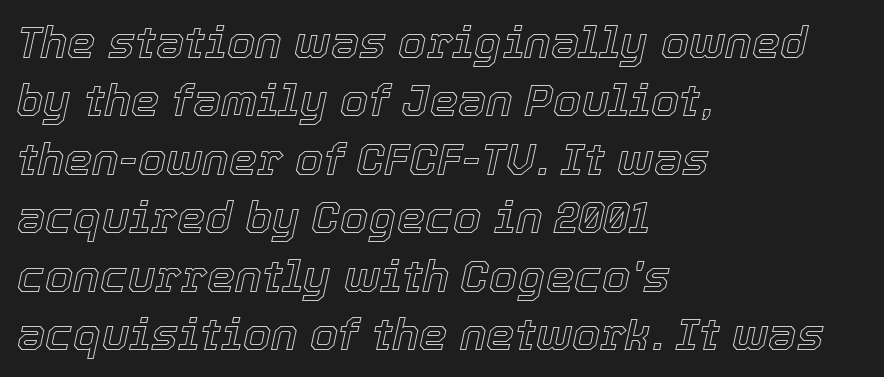
If you drew a line through each stem, it would be angled. This sample has the flowing, uneven cadence of proportional lettering. Short and long lines alike share a common starting point at left. The leading is moderate, giving the passage an even texture. Beneath every word, the page is bare.
